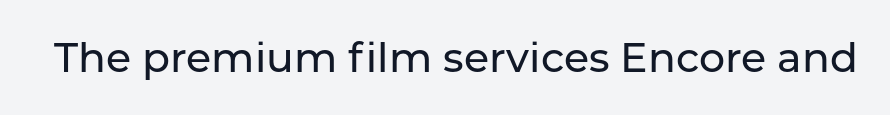
{"serif": "no", "italic": "no", "width": "normal", "stroke_contrast": "low", "x_height": "medium", "monospaced": "no", "underline": "no", "letter_spacing": "normal", "letter_spacing_em": 0.0, "glyph_px": 41}
